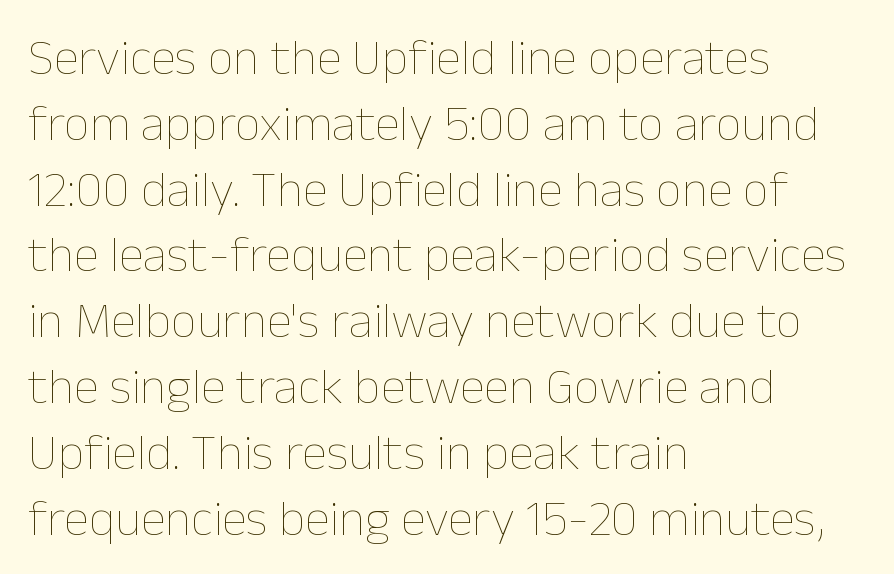
{"italic": "no", "bold": "no", "weight": "thin", "width": "normal", "stroke_contrast": "low", "x_height": "medium", "monospaced": "no", "underline": "no", "align": "left", "line_spacing": "normal", "line_spacing_ratio": 1.29, "letter_spacing": "normal", "letter_spacing_em": 0.0, "glyph_px": 51}
